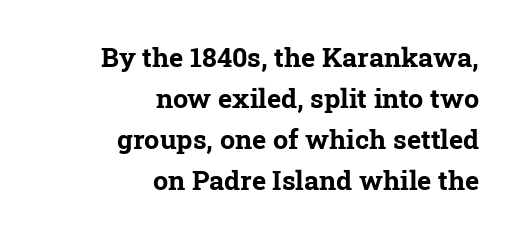
Q: Is the text bold? A: Yes.
Q: Is the text underlined? A: No.
Q: How is the paragraph aligned? A: Right-aligned.
Q: Is the spacing between letters normal or unusually wide? A: Normal.
Q: Is the spacing between lines tight, normal or loose? A: Normal.
